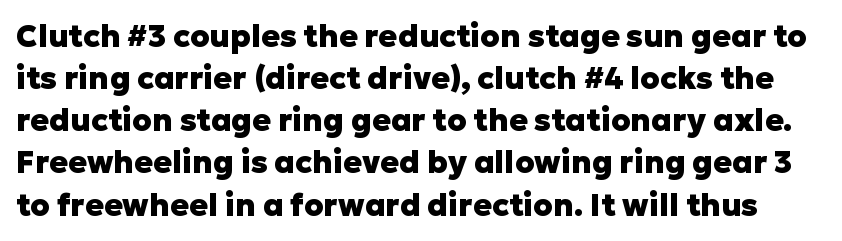
Looks like regular typesetting: each glyph gets only the width it needs. Every character sits straight up, as roman type does. Letterform terminals end flat and unadorned throughout the passage. Between one letter and the next there's only the usual sliver of space.
